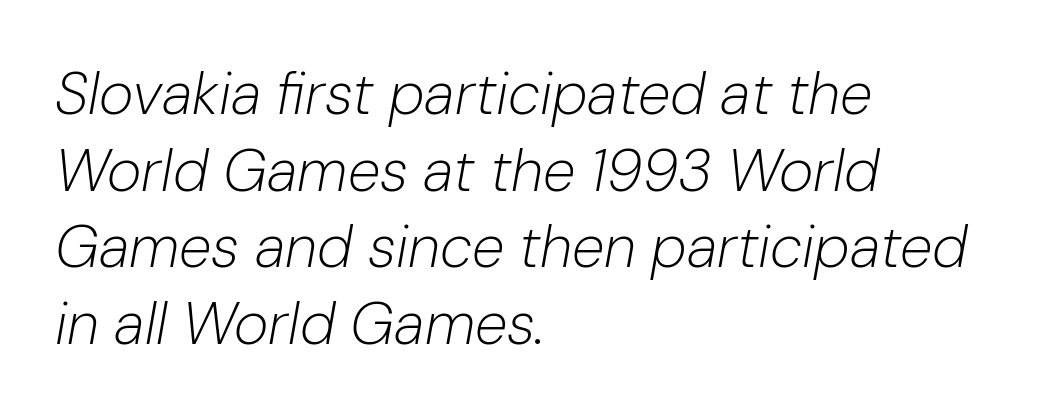
The lines in this sample share a left origin and differ only in where they stop. Look at the tracking — it's just the regular setting, nothing added. Anything drawn beneath the words? Only blank space. You can tell it's italic because the verticals aren't actually vertical. If you measured baseline to baseline, you'd find a middling distance.
